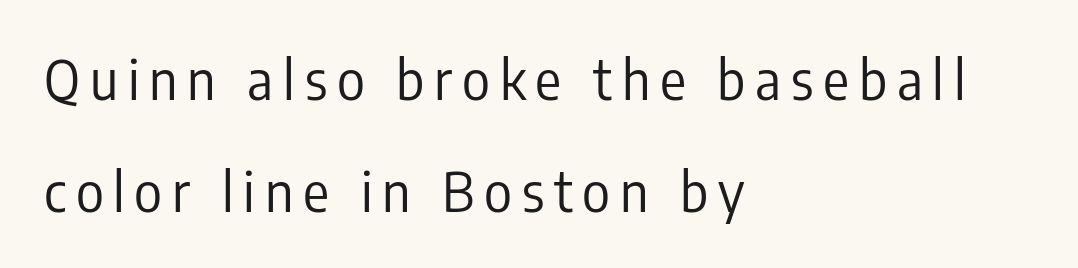
Q: Is the text bold? A: No.
Q: Is the text italic (slanted)? A: No, it is upright.
Q: Is the typeface a serif or a sans-serif typeface? A: Sans-serif.
Q: Is the text underlined? A: No.
Q: How is the paragraph aligned? A: Left-aligned.
Q: Is the spacing between lines tight, normal or loose? A: Loose.
Q: Width (condensed, normal, or wide)? A: Condensed.
Q: Stroke contrast? A: Low.
Q: x-height? A: Medium.
Q: Monospaced? A: No.
